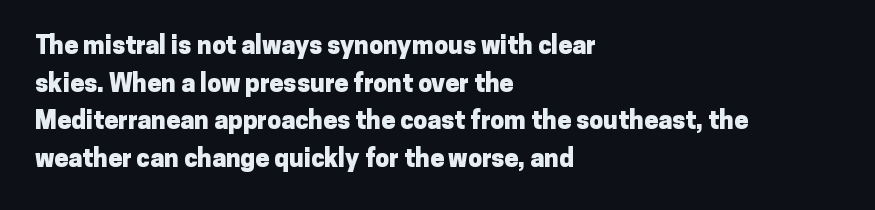
Q: Is the text bold? A: Yes.
Q: Is the text italic (slanted)? A: No, it is upright.
Q: Is the text underlined? A: No.
Q: How is the paragraph aligned? A: Left-aligned.
Q: Is the spacing between letters normal or unusually wide? A: Normal.
Q: Is the spacing between lines tight, normal or loose? A: Normal.
